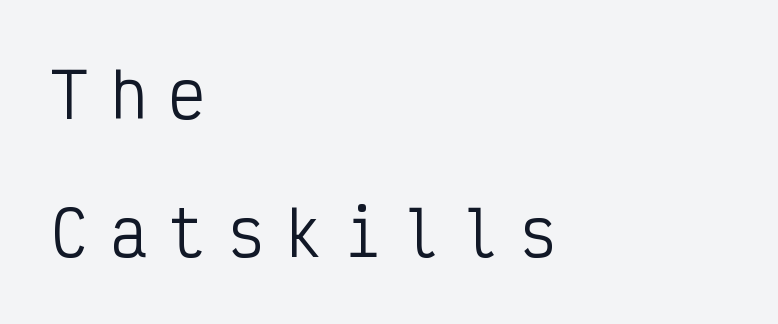
Q: Is the text bold? A: No.
Q: Is the text italic (slanted)? A: No, it is upright.
Q: Is the typeface a serif or a sans-serif typeface? A: Sans-serif.
Q: Is the text underlined? A: No.
Q: How is the paragraph aligned? A: Left-aligned.
Q: Is the spacing between letters normal or unusually wide? A: Unusually wide.
Q: Is the spacing between lines tight, normal or loose? A: Loose.
Q: Width (condensed, normal, or wide)? A: Condensed.
Q: Stroke contrast? A: Low.
Q: x-height? A: Medium.
Q: Monospaced? A: Yes.
